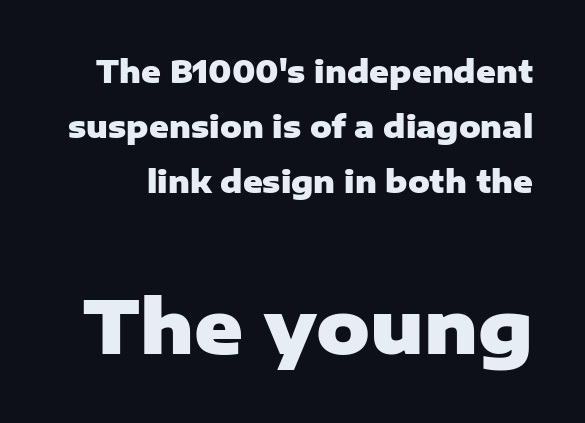
The image shows 74 px heavy sans-serif type, upright; set line spacing 1.84x, normal letter spacing, not underlined; the second (bottom) block is 2.47x larger; low stroke contrast and a medium x-height.
